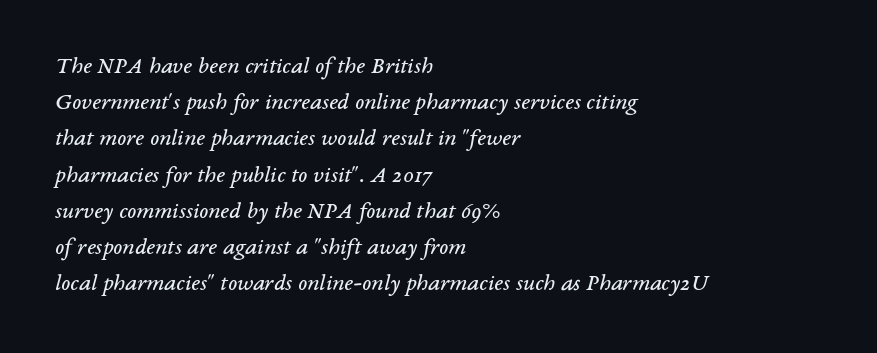
Q: Is the text bold? A: No.
Q: Is the text italic (slanted)? A: Yes, it leans right by about 14 degrees.
Q: Is the text underlined? A: No.
Q: How is the paragraph aligned? A: Left-aligned.
Q: Is the spacing between letters normal or unusually wide? A: Normal.
Q: Is the spacing between lines tight, normal or loose? A: Normal.
